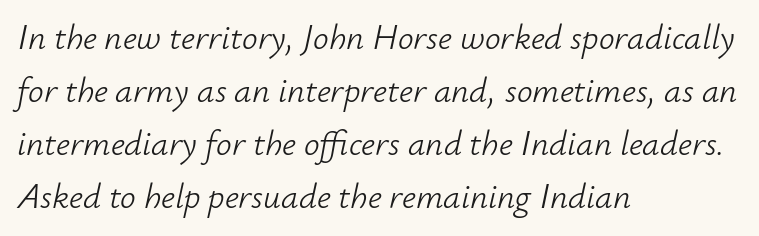
{"italic": "yes", "lean": "right", "slant_degrees": 12, "bold": "no", "weight": "light", "width": "normal", "stroke_contrast": "low", "x_height": "small", "monospaced": "no", "underline": "no", "align": "left", "line_spacing": "normal", "line_spacing_ratio": 1.51, "letter_spacing": "normal", "letter_spacing_em": 0.0, "glyph_px": 35}
